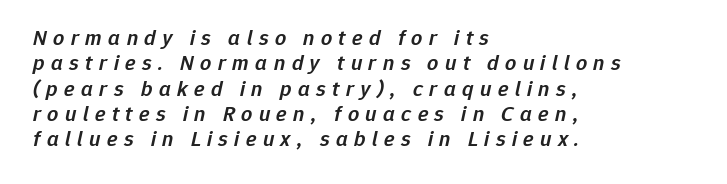
Q: Is the text bold? A: Semi-bold.
Q: Is the text italic (slanted)? A: Yes, it leans right by about 12 degrees.
Q: Is the text underlined? A: No.
Q: How is the paragraph aligned? A: Left-aligned.
Q: Is the spacing between letters normal or unusually wide? A: Unusually wide.
Q: Is the spacing between lines tight, normal or loose? A: Tight.
